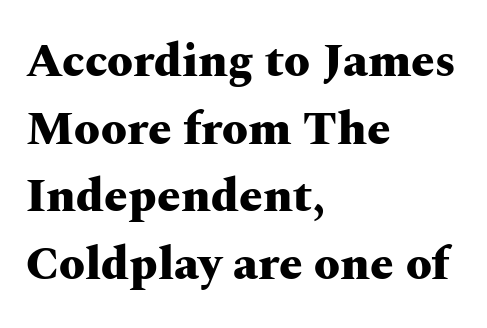
{"serif": "yes", "italic": "no", "bold": "yes", "weight": "heavy", "width": "wide", "stroke_contrast": "medium", "x_height": "medium", "monospaced": "no", "underline": "no", "align": "left", "line_spacing": "normal", "line_spacing_ratio": 1.44, "letter_spacing": "normal", "letter_spacing_em": 0.0, "glyph_px": 47}
